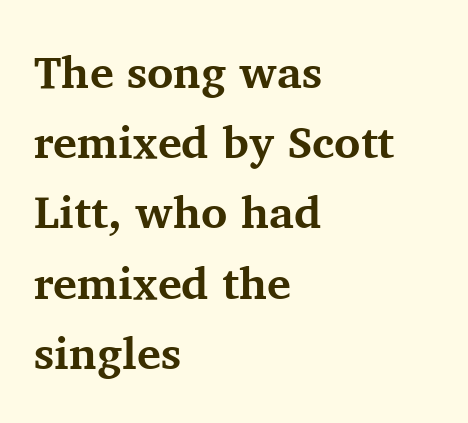
The image shows 45 px bold serif type, upright; set left-aligned, normal line spacing (1.56x), normal letter spacing, not underlined; medium stroke contrast and a medium x-height.
